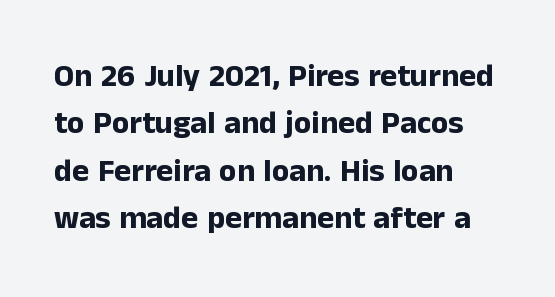
The passage shown is emphatically bold. Spacing between characters is what you'd get straight out of the box. Honestly, the row spacing looks completely unremarkable. No italicization has been applied; the sample stays upright.
